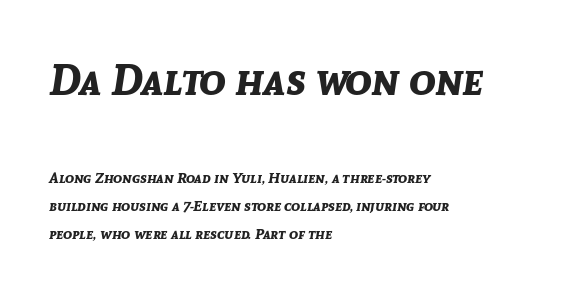
A typesetter would call this proportional, since set widths differ per character. Left-aligned paragraph, ragged on the right. Weight check: bold — yes, fully. Emphasis-style slanted type is in use. Glance below the letters and you will spot only blank space. Of the two passages, the one on top uses the larger point size.
